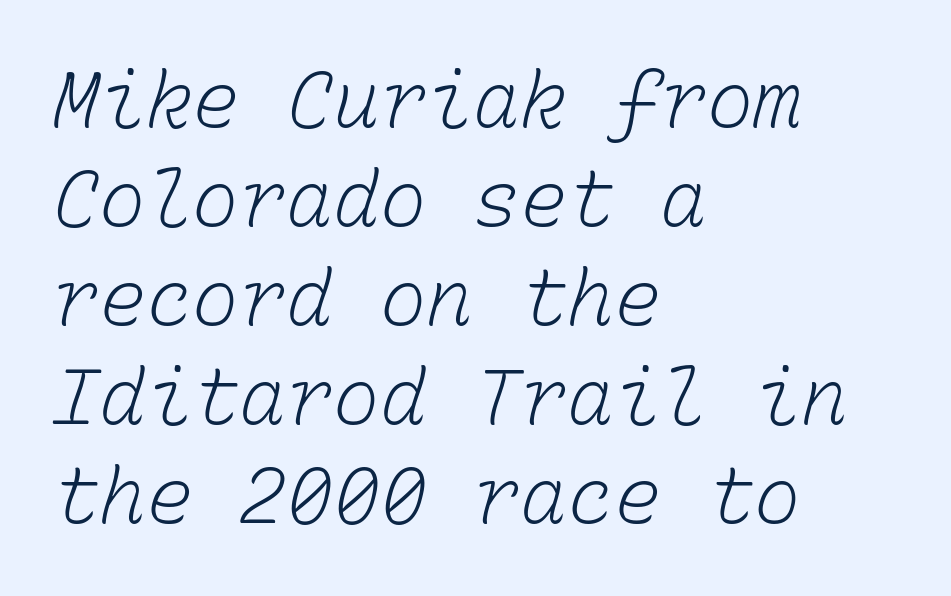
{"bold": "no", "weight": "light", "width": "normal", "stroke_contrast": "low", "x_height": "medium", "monospaced": "yes", "underline": "no", "align": "left", "line_spacing": "normal", "line_spacing_ratio": 1.27, "letter_spacing": "normal", "letter_spacing_em": 0.0, "glyph_px": 78}
